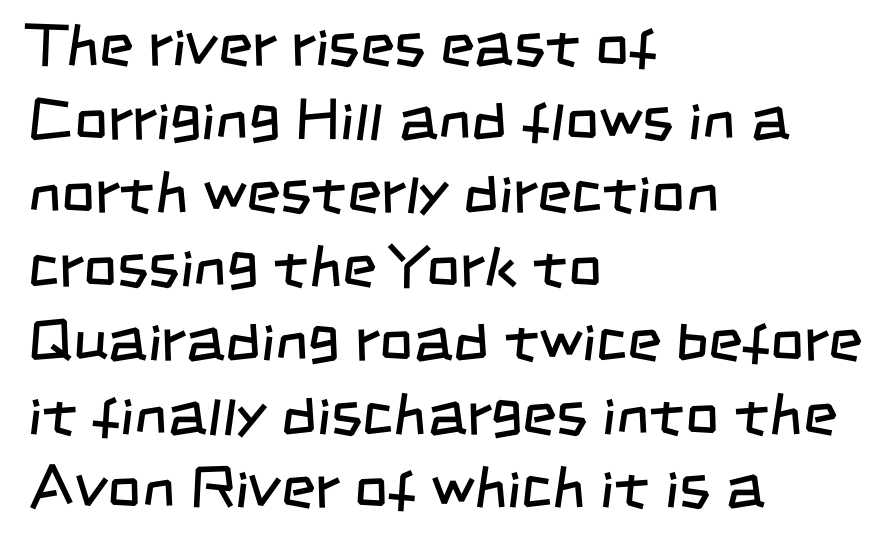
The image shows 59 px regular-weight, condensed sans-serif type; set left-aligned, normal line spacing (1.25x), normal letter spacing, not underlined; low stroke contrast and a large x-height.
